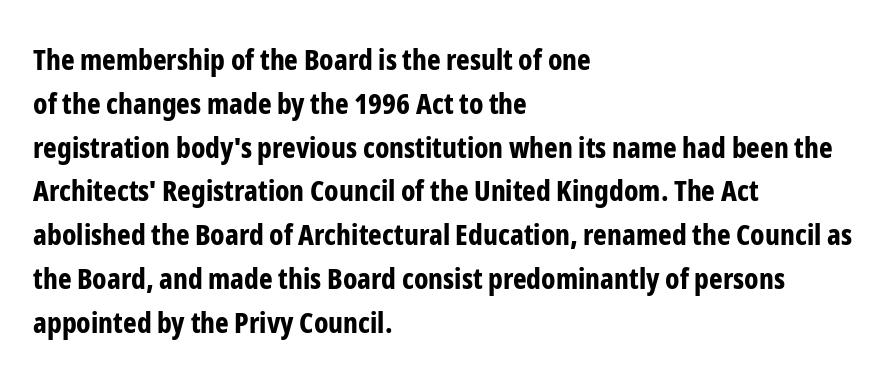
{"serif": "no", "italic": "no", "bold": "yes", "weight": "bold", "width": "condensed", "stroke_contrast": "low", "x_height": "medium", "monospaced": "no", "underline": "no", "align": "left", "line_spacing": "normal", "line_spacing_ratio": 1.51, "letter_spacing": "normal", "letter_spacing_em": 0.0, "glyph_px": 29}
